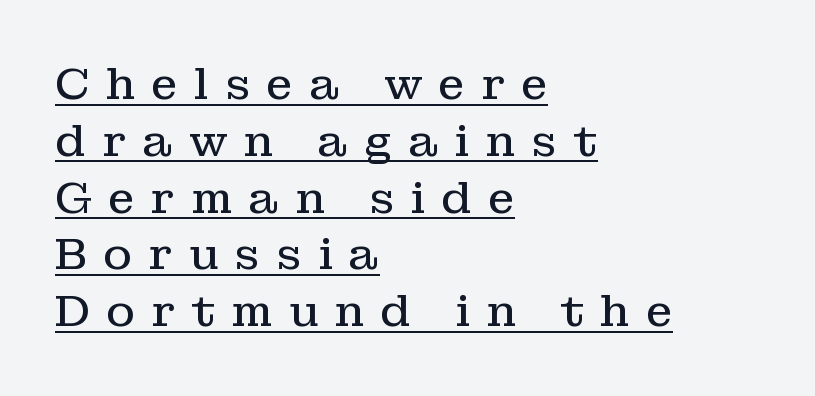
The image shows 44 px regular-weight serif type, upright; set left-aligned, normal line spacing (1.29x), unusually wide letter spacing (+0.36 em), underlined; low stroke contrast and a medium x-height.
